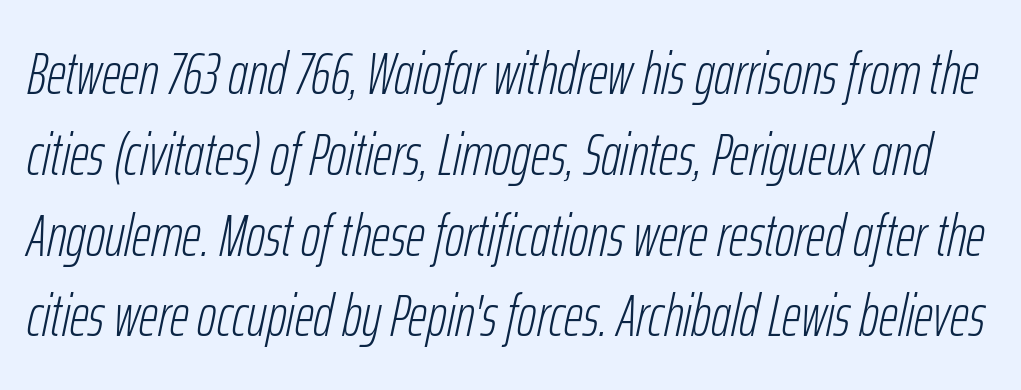
Q: Is the text bold? A: No.
Q: Is the text italic (slanted)? A: Yes, it leans right by about 12 degrees.
Q: Is the text underlined? A: No.
Q: Is the spacing between letters normal or unusually wide? A: Normal.
Q: Is the spacing between lines tight, normal or loose? A: Normal.
Q: Width (condensed, normal, or wide)? A: Condensed.
Q: Stroke contrast? A: Low.
Q: x-height? A: Medium.
Q: Monospaced? A: No.
